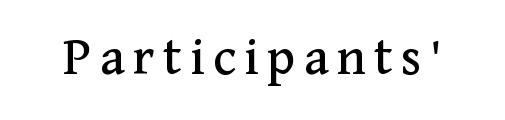
Classification — serif. Each letter keeps its own natural width here, so spacing adapts to shape. This is the regular roman posture of the typeface. This rendering features lettering with no underline.
